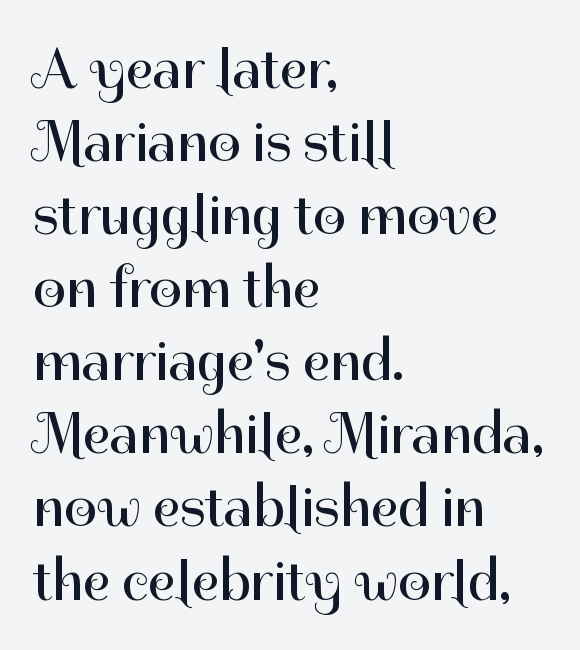
The image shows 58 px regular-weight sans-serif type, upright; set left-aligned, normal line spacing (1.26x), normal letter spacing, not underlined; high stroke contrast and a medium x-height.
